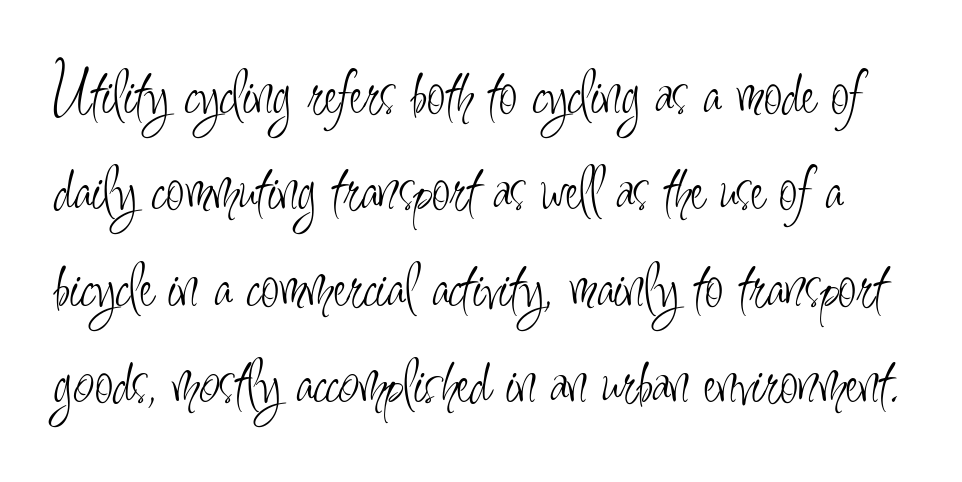
The typeface has the unassuming heft of standard copy or less. Each word holds together tightly as a unit, with standard inter-letter gaps. Proportional: the letters do not fall into vertical columns. Regarding serifs, this sample does without them. Lines of text with bare space underneath.
